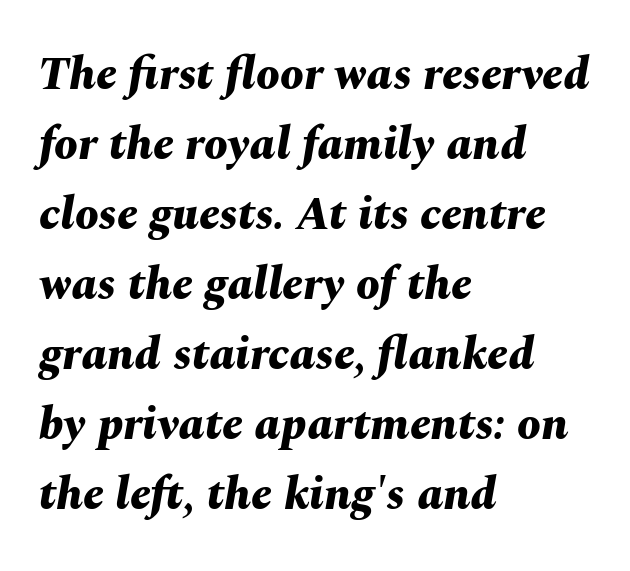
{"italic": "yes", "lean": "right", "slant_degrees": 10, "bold": "yes", "weight": "bold", "width": "normal", "stroke_contrast": "medium", "x_height": "medium", "monospaced": "no", "underline": "no", "align": "left", "line_spacing": "normal", "line_spacing_ratio": 1.49, "letter_spacing": "normal", "letter_spacing_em": 0.0, "glyph_px": 47}
